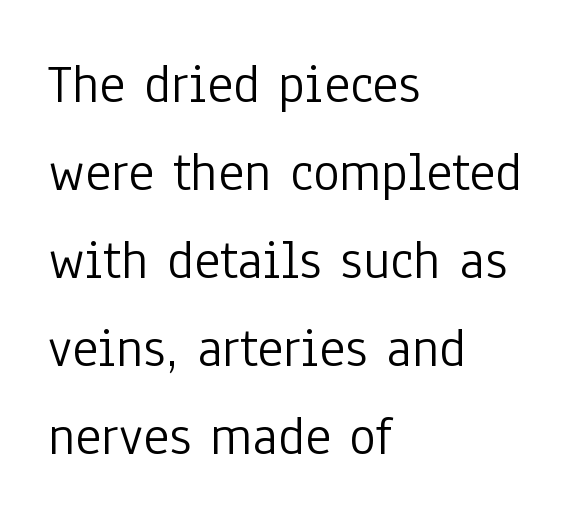
A typesetter would call this zero additional tracking. Nothing sits at the stroke ends, so this counts as sans-serif. This block has exactly the height ordinary leading produces. Spacing verdict: proportional, widths tailored to each character.
